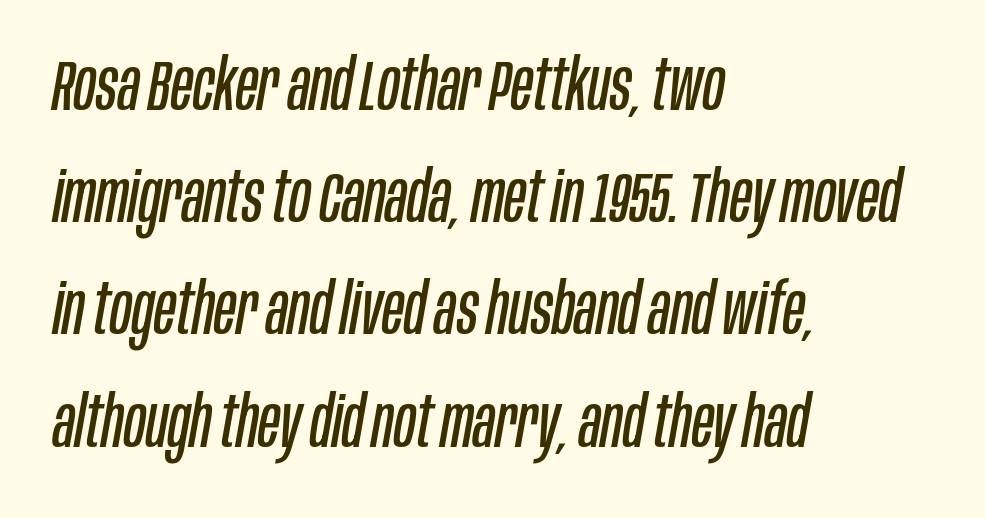
Q: Is the text bold? A: No.
Q: Is the text italic (slanted)? A: Yes, it leans right by about 10 degrees.
Q: Is the text underlined? A: No.
Q: How is the paragraph aligned? A: Left-aligned.
Q: Is the spacing between letters normal or unusually wide? A: Normal.
Q: Is the spacing between lines tight, normal or loose? A: Normal.
Q: Width (condensed, normal, or wide)? A: Condensed.
Q: Stroke contrast? A: Low.
Q: x-height? A: Large.
Q: Monospaced? A: No.
